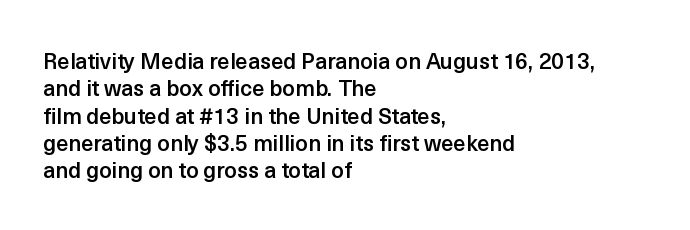
{"italic": "no", "bold": "semi", "underline": "no", "align": "left", "line_spacing_ratio": 1.24, "letter_spacing": "normal", "letter_spacing_em": 0.0, "glyph_px": 22}
